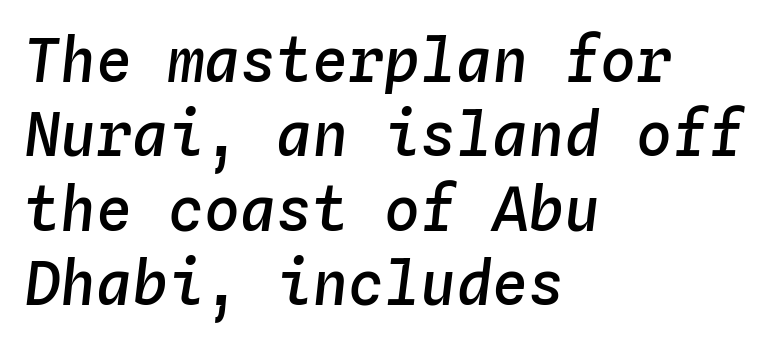
Q: Is the text bold? A: Semi-bold.
Q: Is the text italic (slanted)? A: Yes, it leans right by about 4 degrees.
Q: Is the text underlined? A: No.
Q: How is the paragraph aligned? A: Left-aligned.
Q: Is the spacing between letters normal or unusually wide? A: Normal.
Q: Width (condensed, normal, or wide)? A: Normal.
Q: Stroke contrast? A: Low.
Q: x-height? A: Medium.
Q: Monospaced? A: Yes.
